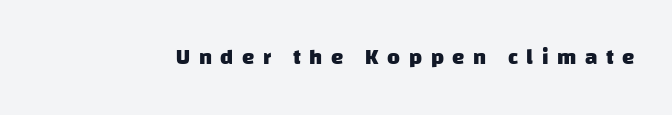
{"bold": "yes", "underline": "no", "letter_spacing": "wide", "letter_spacing_em": 0.39, "glyph_px": 22}
